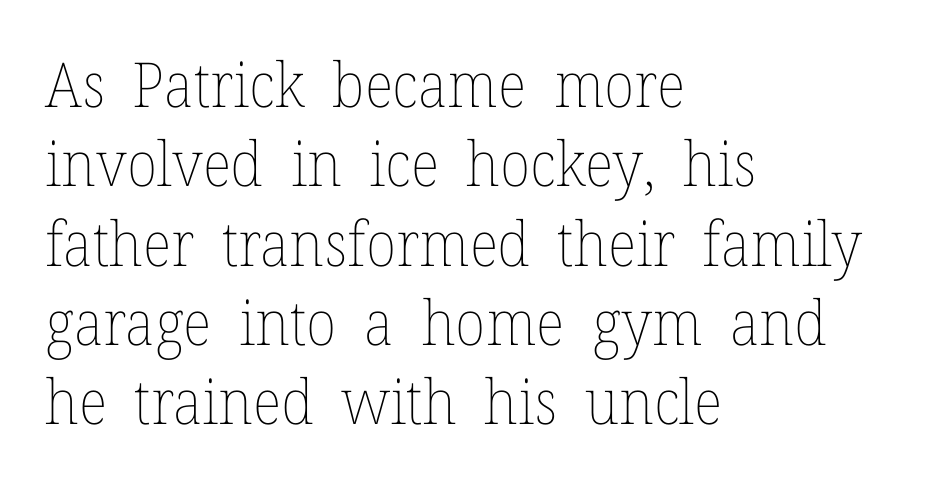
{"italic": "no", "bold": "no", "weight": "thin", "width": "normal", "stroke_contrast": "low", "x_height": "medium", "monospaced": "no", "underline": "no", "align": "left", "line_spacing": "normal", "line_spacing_ratio": 1.28, "letter_spacing": "normal", "letter_spacing_em": 0.0, "glyph_px": 62}
